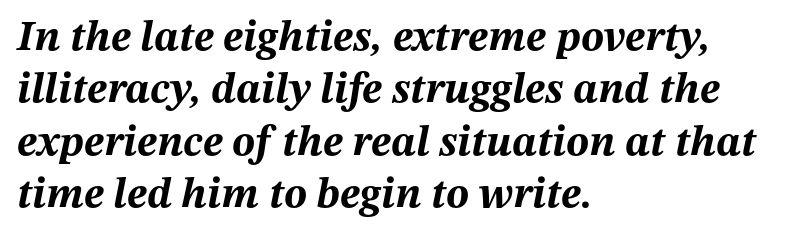
Q: Is the text bold? A: Yes.
Q: Is the text italic (slanted)? A: Yes, it leans right by about 12 degrees.
Q: Is the text underlined? A: No.
Q: How is the paragraph aligned? A: Left-aligned.
Q: Is the spacing between letters normal or unusually wide? A: Normal.
Q: Width (condensed, normal, or wide)? A: Normal.
Q: Stroke contrast? A: Medium.
Q: x-height? A: Medium.
Q: Monospaced? A: No.
